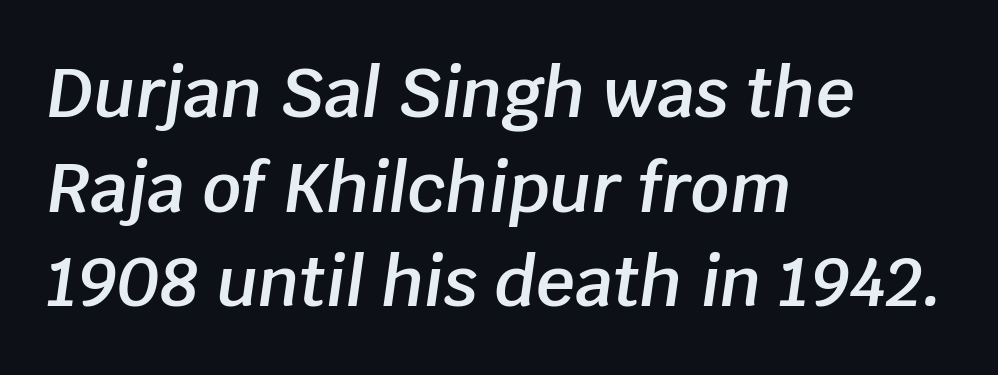
Students, observe: this is what conventionally led text looks like. Is this a fixed-width face? No — the glyphs have proportional, varying widths. Between one letter and the next there's only the usual sliver of space. Compared with a centered layout, this one pins lines to the left instead.
